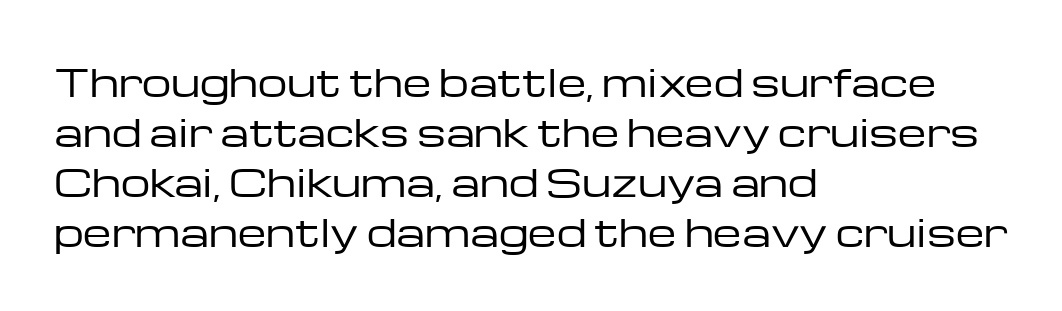
The image shows 37 px regular-weight, wide sans-serif type, upright; set left-aligned, normal line spacing (1.35x), normal letter spacing, not underlined; low stroke contrast and a medium x-height.
